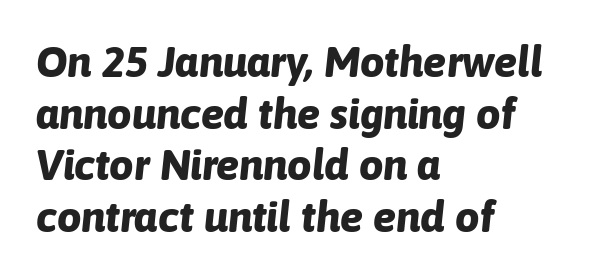
Is this a fixed-width face? No — the glyphs have proportional, varying widths. Descenders hang freely into open space. Every letter is thick-stroked: bold, no question. The gaps between neighbouring characters are ordinary and unremarkable. The rendering applies a slant to the glyphs.
